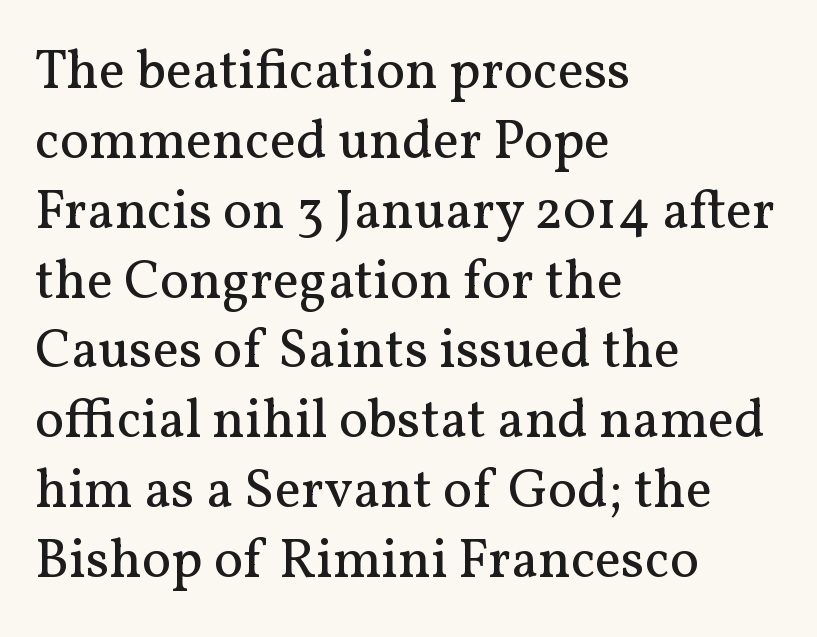
{"serif": "yes", "italic": "no", "bold": "no", "weight": "regular", "width": "normal", "stroke_contrast": "medium", "x_height": "medium", "monospaced": "no", "underline": "no", "align": "left", "line_spacing": "normal", "line_spacing_ratio": 1.27, "letter_spacing": "normal", "letter_spacing_em": 0.0, "glyph_px": 55}
